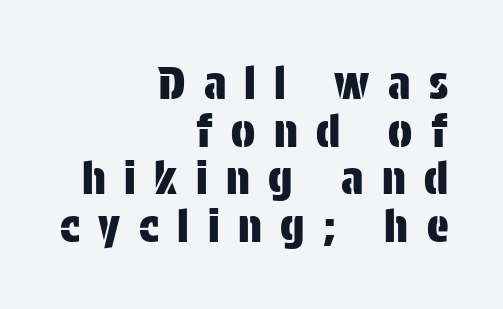
What's the leading like? Squeezed, with rows nearly overlapping. The glyphs in this specimen are sans serif. Designer's note — italics off, roman on. The letters advance in unequal steps, a hallmark of proportional type. Between one letter and the next there's a generous, obvious gap. The string is rendered with underlining switched off.
